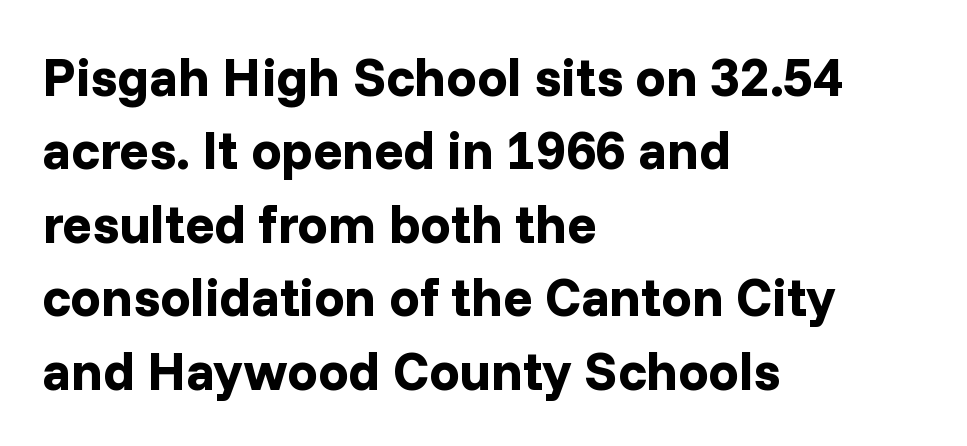
Do the letters lean? They stand straight. Look at the stroke-to-counter ratio: heavy, a bold. Letters rest on an invisible, unmarked baseline. The type is set solid horizontally, with unmodified tracking. Proportional: the letters do not fall into vertical columns. The lines are quadded left.
